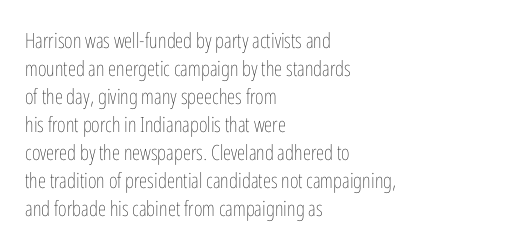
The paragraph has a hard left edge and a soft right edge. Rows of type keep a routine distance in the vertical direction. The letters sit at their default tracking, neither squeezed nor spread. Posture: vertical.
